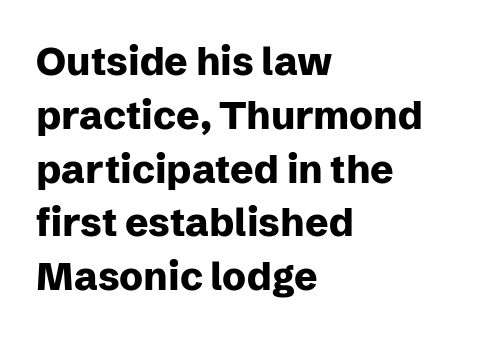
Q: Is the text bold? A: Yes.
Q: Is the text italic (slanted)? A: No, it is upright.
Q: Is the typeface a serif or a sans-serif typeface? A: Sans-serif.
Q: Is the text underlined? A: No.
Q: How is the paragraph aligned? A: Left-aligned.
Q: Is the spacing between letters normal or unusually wide? A: Normal.
Q: Is the spacing between lines tight, normal or loose? A: Normal.
Q: Width (condensed, normal, or wide)? A: Normal.
Q: Stroke contrast? A: Low.
Q: x-height? A: Medium.
Q: Monospaced? A: No.
